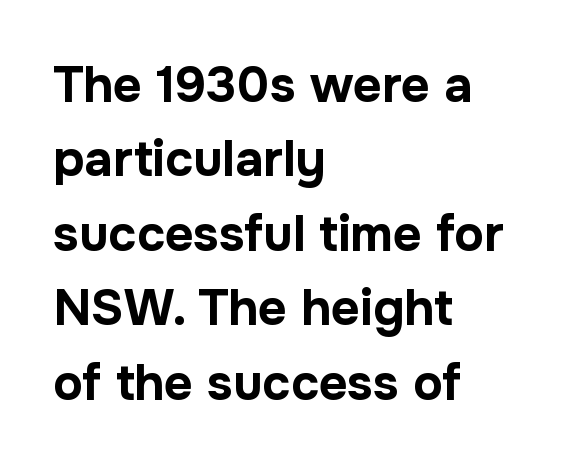
The image shows 50 px bold sans-serif type, upright; set left-aligned, normal line spacing (1.49x), normal letter spacing, not underlined; low stroke contrast and a medium x-height.
